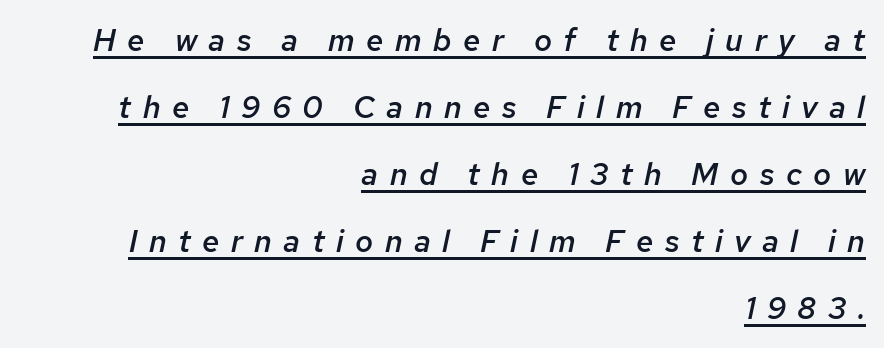
The image shows 31 px semibold type, italic (leaning right); set right-aligned, loose line spacing (2.16x), unusually wide letter spacing (+0.37 em), underlined; low stroke contrast and a medium x-height.
